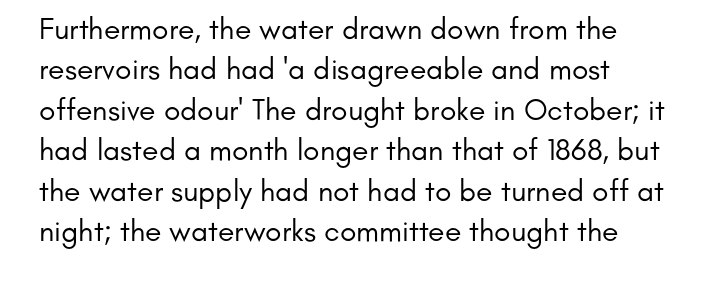
The image shows 30 px regular-weight sans-serif type, upright; set normal line spacing (1.35x), normal letter spacing, not underlined; low stroke contrast and a small x-height.
